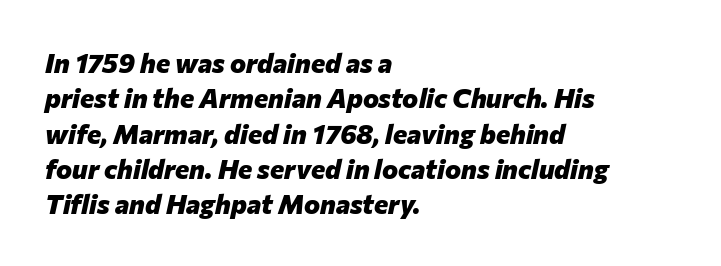
Compared with typical paragraphs, the rows here are spaced about the same. The glyphs look as if they've been sheared to an angle. Look at the tracking — it's just the regular setting, nothing added. The passage shown is emphatically bold. Layout note: lines flush left. No word sits above an underline.
